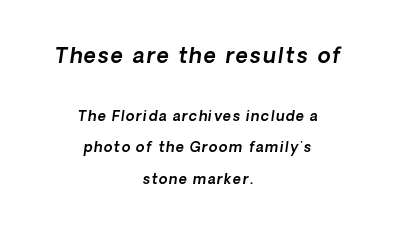
The image shows 21 px text type; set centered, loose line spacing (2.22x), not underlined; the first (top) block is 1.5x larger.
